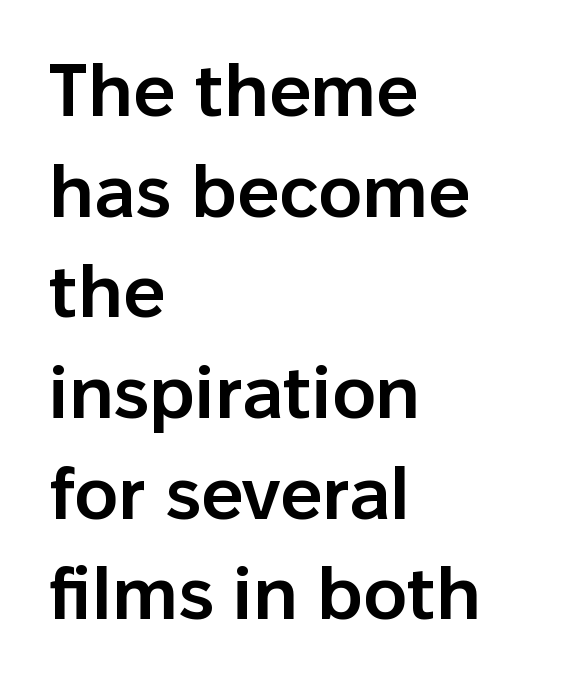
This rendering leaves character spacing at its baseline value. The letters advance in unequal steps, a hallmark of proportional type. The font family rendered here belongs to the sans-serif group. Stems and bowls a touch heavier than normal — semibold.
